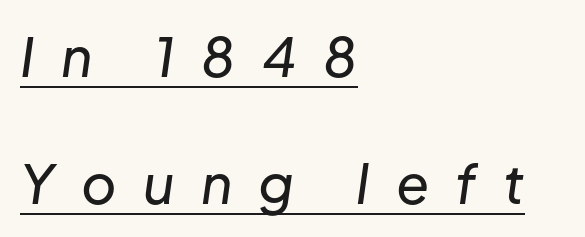
Q: Is the text italic (slanted)? A: Yes, it leans right by about 8 degrees.
Q: Is the text underlined? A: Yes.
Q: How is the paragraph aligned? A: Left-aligned.
Q: Is the spacing between letters normal or unusually wide? A: Unusually wide.
Q: Is the spacing between lines tight, normal or loose? A: Loose.
Q: Width (condensed, normal, or wide)? A: Normal.
Q: Stroke contrast? A: Low.
Q: x-height? A: Medium.
Q: Monospaced? A: No.
